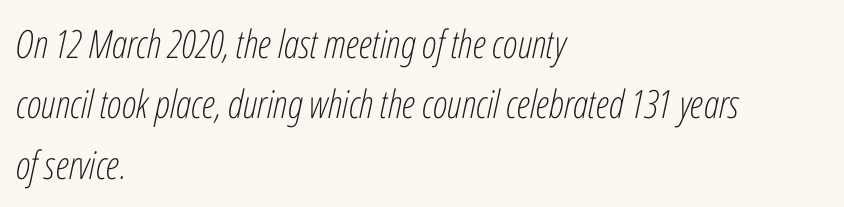
Q: Is the text bold? A: No.
Q: Is the text italic (slanted)? A: Yes, it leans right by about 12 degrees.
Q: Is the text underlined? A: No.
Q: How is the paragraph aligned? A: Left-aligned.
Q: Is the spacing between letters normal or unusually wide? A: Normal.
Q: Is the spacing between lines tight, normal or loose? A: Normal.
Q: Width (condensed, normal, or wide)? A: Condensed.
Q: Stroke contrast? A: Low.
Q: x-height? A: Medium.
Q: Monospaced? A: No.
